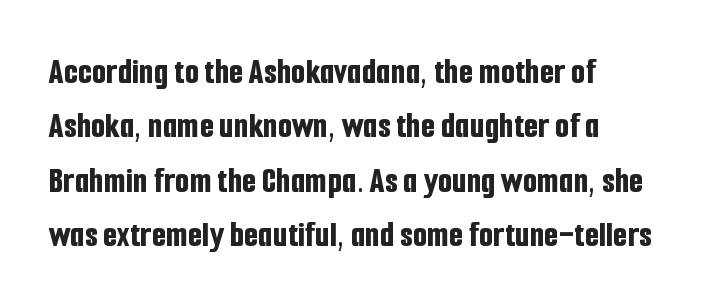
Look at the bottom of the vertical strokes: they stop flat, with no serifs. Just letters on the line, the space beneath them empty. Whoever set this chose a conventional vertical rhythm. You can tell it's not italic because the verticals are truly vertical.
